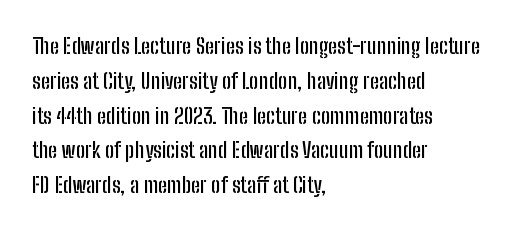
Q: Is the text italic (slanted)? A: No, it is upright.
Q: Is the text underlined? A: No.
Q: How is the paragraph aligned? A: Left-aligned.
Q: Is the spacing between letters normal or unusually wide? A: Normal.
Q: Is the spacing between lines tight, normal or loose? A: Normal.
